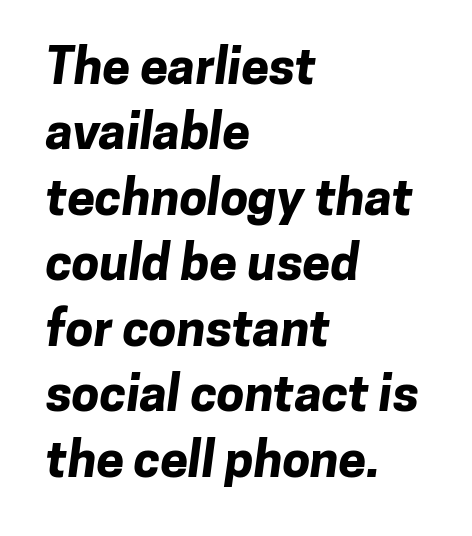
{"serif": "no", "bold": "yes", "weight": "bold", "width": "normal", "stroke_contrast": "low", "x_height": "medium", "monospaced": "no", "underline": "no", "align": "left", "line_spacing": "normal", "line_spacing_ratio": 1.31, "letter_spacing": "normal", "letter_spacing_em": 0.0, "glyph_px": 50}
